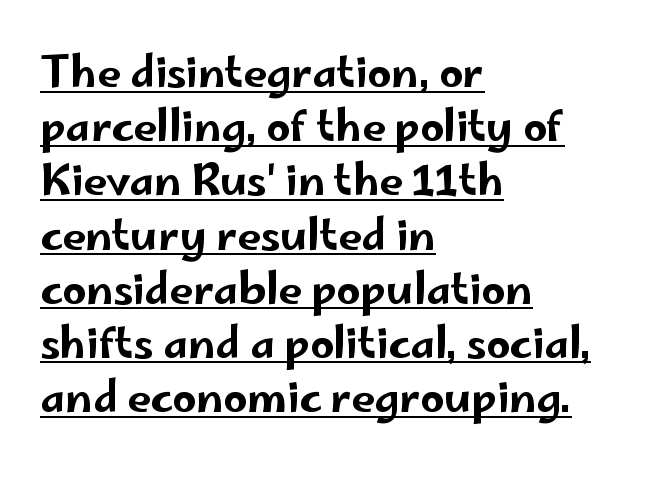
A typesetter would call this leading conventional body-copy spacing. Every row of glyphs begins at an identical x-position on the left. A typesetter would call this zero additional tracking. A typesetter would label this face a sans.
